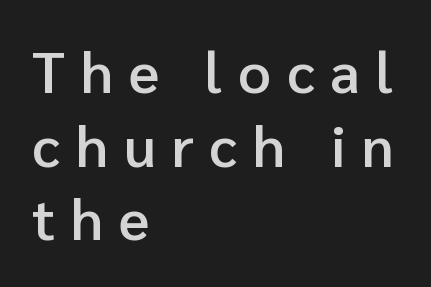
{"serif": "no", "italic": "no", "bold": "semi", "weight": "semibold", "width": "normal", "stroke_contrast": "low", "x_height": "medium", "monospaced": "no", "underline": "no", "align": "left", "line_spacing": "normal", "line_spacing_ratio": 1.29, "letter_spacing": "wide", "letter_spacing_em": 0.28, "glyph_px": 57}
